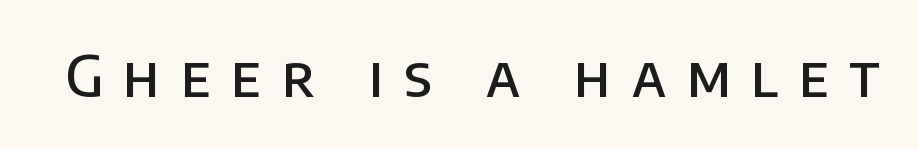
{"serif": "no", "italic": "no", "bold": "semi", "weight": "semibold", "width": "normal", "stroke_contrast": "low", "x_height": "large", "monospaced": "no", "underline": "no", "letter_spacing": "wide", "letter_spacing_em": 0.36, "glyph_px": 56}
